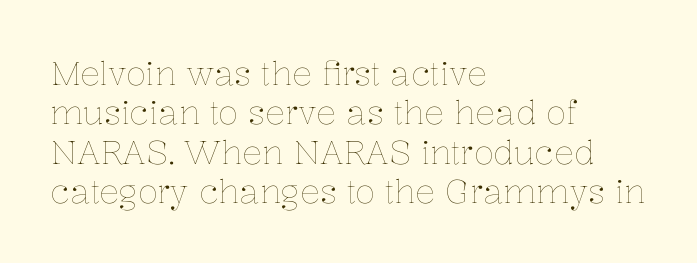
The image shows 33 px thin type, upright; set left-aligned, line spacing 1.19x, normal letter spacing, not underlined; low stroke contrast and a medium x-height.
